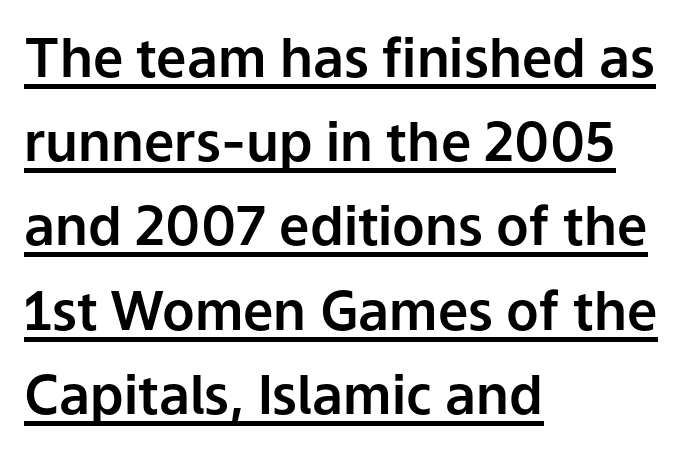
Q: Is the text italic (slanted)? A: No, it is upright.
Q: Is the typeface a serif or a sans-serif typeface? A: Sans-serif.
Q: Is the text underlined? A: Yes.
Q: How is the paragraph aligned? A: Left-aligned.
Q: Is the spacing between letters normal or unusually wide? A: Normal.
Q: Is the spacing between lines tight, normal or loose? A: Normal.
Q: Width (condensed, normal, or wide)? A: Normal.
Q: Stroke contrast? A: Low.
Q: x-height? A: Medium.
Q: Monospaced? A: No.
